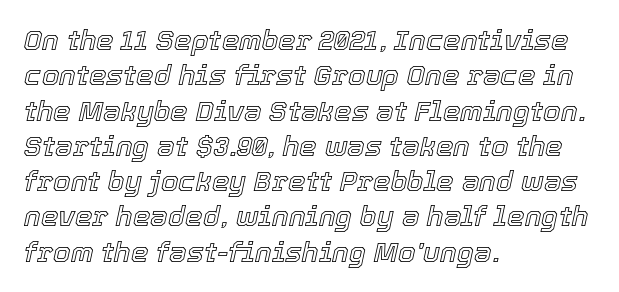
Quick note: italic. Horizontally, the lines are justified to the leading edge only. You could call the tracking neutral — neither tight nor loose. Underline: absent.
